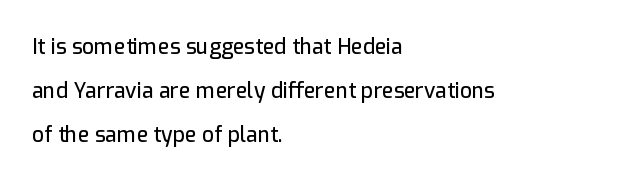
Q: Is the text italic (slanted)? A: No, it is upright.
Q: Is the text underlined? A: No.
Q: How is the paragraph aligned? A: Left-aligned.
Q: Is the spacing between letters normal or unusually wide? A: Normal.
Q: Is the spacing between lines tight, normal or loose? A: Loose.
